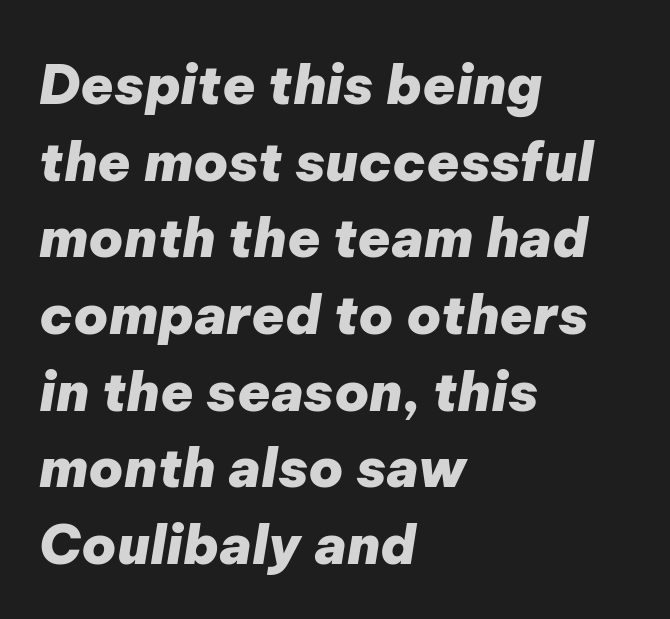
The image shows 54 px heavy type, italic (leaning right); set left-aligned, normal line spacing (1.42x), normal letter spacing, not underlined; low stroke contrast and a medium x-height.
